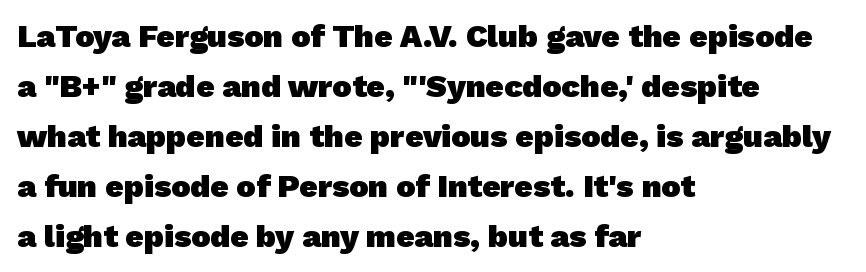
The image shows 32 px heavy sans-serif type; set left-aligned, normal line spacing (1.56x), normal letter spacing, not underlined; low stroke contrast and a medium x-height.
